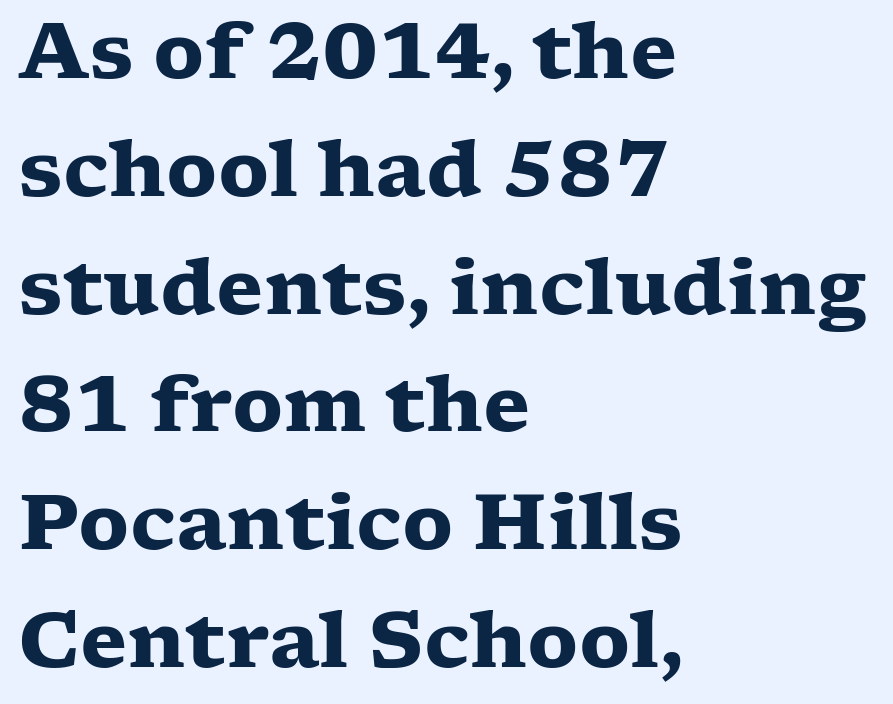
The image shows 77 px heavy, wide serif type, upright; set left-aligned, normal line spacing (1.53x), normal letter spacing, not underlined; low stroke contrast and a medium x-height.
